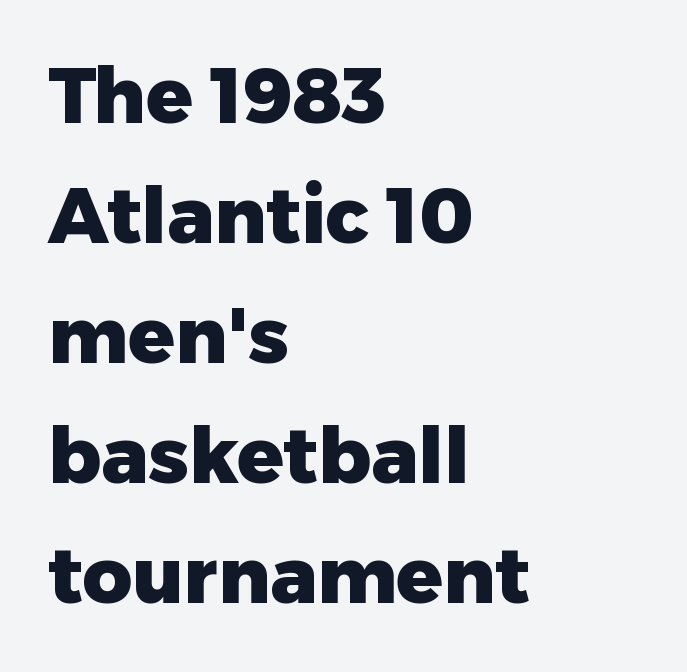
The rows are spaced the way most documents space them. Varying glyph widths throughout — classic text-font behaviour. When letters stand straight like this, we call the style roman or upright. Is this a sans? Yes — the strokes have no serifs. The zone under the glyphs is completely vacant.
